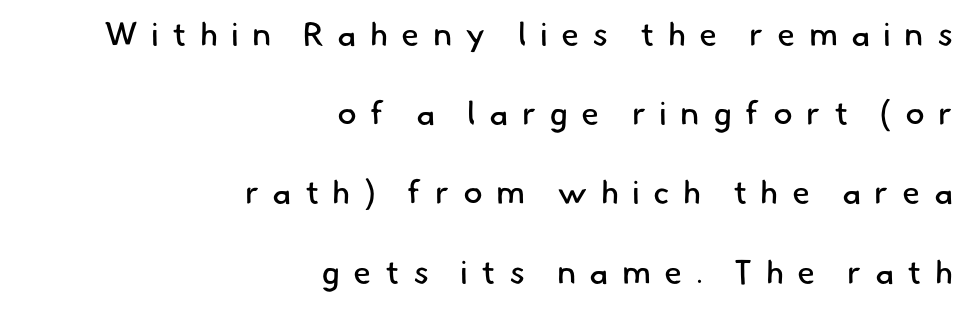
The image shows 33 px regular-weight sans-serif type; set right-aligned, loose line spacing (2.4x), unusually wide letter spacing (+0.4 em), not underlined; low stroke contrast and a small x-height.
